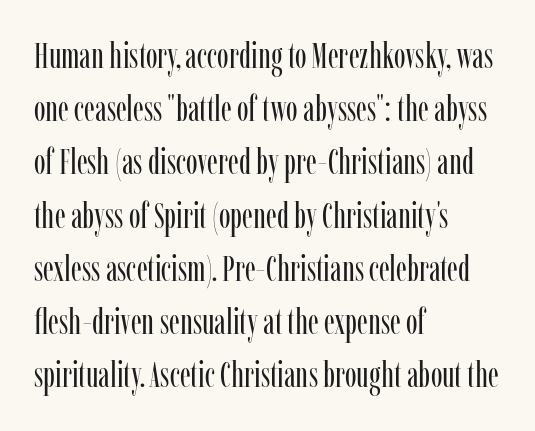
Q: Is the text bold? A: No.
Q: Is the text italic (slanted)? A: No, it is upright.
Q: Is the typeface a serif or a sans-serif typeface? A: Serif.
Q: Is the text underlined? A: No.
Q: How is the paragraph aligned? A: Left-aligned.
Q: Is the spacing between letters normal or unusually wide? A: Normal.
Q: Is the spacing between lines tight, normal or loose? A: Normal.
Q: Width (condensed, normal, or wide)? A: Condensed.
Q: Stroke contrast? A: Low.
Q: x-height? A: Medium.
Q: Monospaced? A: No.
